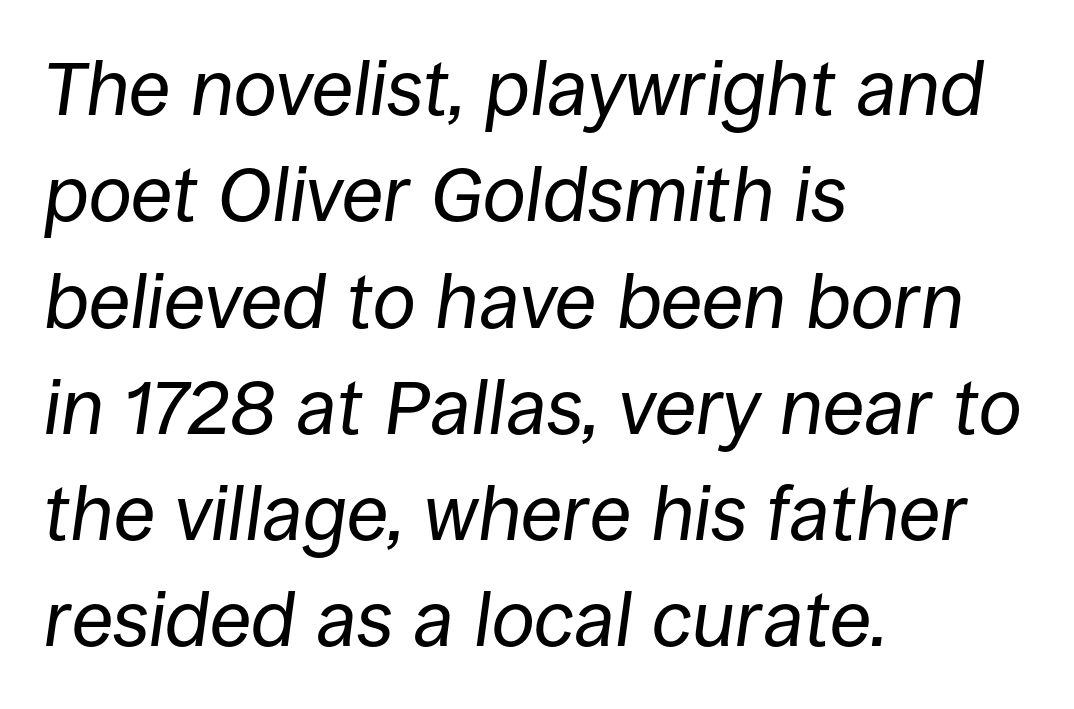
{"italic": "yes", "lean": "right", "slant_degrees": 8, "bold": "no", "weight": "regular", "width": "normal", "stroke_contrast": "low", "x_height": "large", "monospaced": "no", "underline": "no", "align": "left", "line_spacing": "normal", "line_spacing_ratio": 1.38, "letter_spacing": "normal", "letter_spacing_em": 0.0, "glyph_px": 77}
